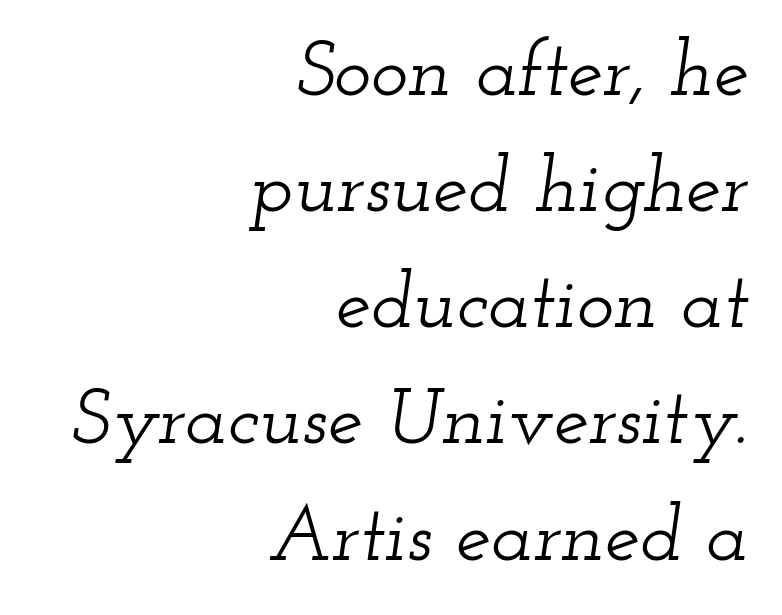
{"serif": "yes", "italic": "yes", "lean": "right", "slant_degrees": 12, "width": "wide", "stroke_contrast": "low", "x_height": "small", "monospaced": "no", "underline": "no", "align": "right", "line_spacing": "normal", "line_spacing_ratio": 1.47, "letter_spacing": "normal", "letter_spacing_em": 0.0, "glyph_px": 79}
